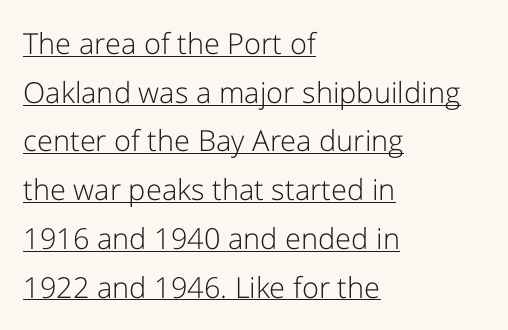
The image shows 29 px light sans-serif type, upright; set left-aligned, normal line spacing (1.68x), normal letter spacing, underlined; low stroke contrast and a medium x-height.
